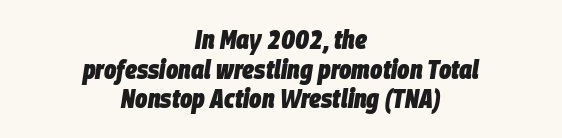
The image shows 26 px bold type, italic (leaning right); set centered, tight line spacing (1.14x), normal letter spacing, not underlined.
